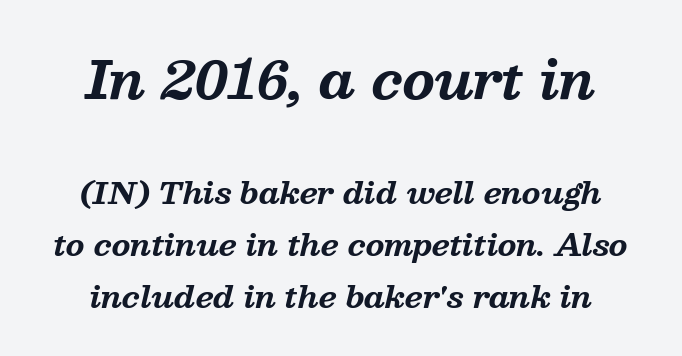
The image shows 52 px bold serif type, italic (leaning right); set centered, line spacing 1.74x, normal letter spacing, not underlined; the first (top) block is 1.73x larger; medium stroke contrast and a medium x-height.
